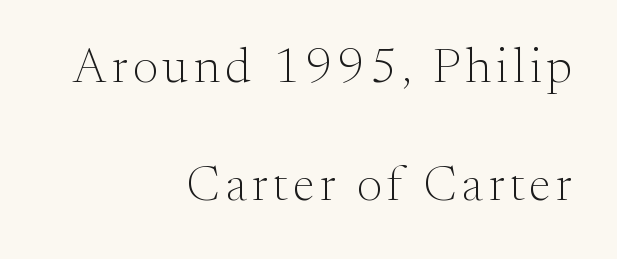
Regarding serifs, this sample has them. Notice how the stems are strictly vertical — no italics here. If you measured baseline to baseline, you'd find a long distance. Underlining? Definitely not there. Here the designer chose a conventional face with non-uniform glyph widths. Caption: multi-line text, flush right, ragged left.
